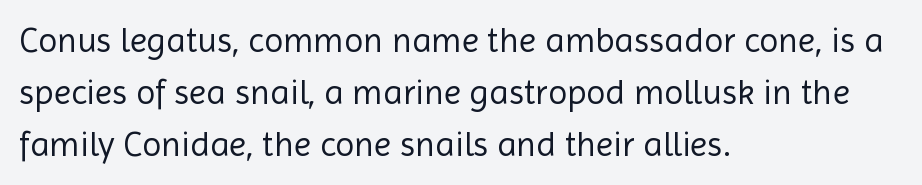
Q: Is the text bold? A: No.
Q: Is the text italic (slanted)? A: No, it is upright.
Q: Is the typeface a serif or a sans-serif typeface? A: Sans-serif.
Q: Is the text underlined? A: No.
Q: How is the paragraph aligned? A: Left-aligned.
Q: Is the spacing between letters normal or unusually wide? A: Normal.
Q: Is the spacing between lines tight, normal or loose? A: Normal.
Q: Width (condensed, normal, or wide)? A: Normal.
Q: x-height? A: Medium.
Q: Monospaced? A: No.
